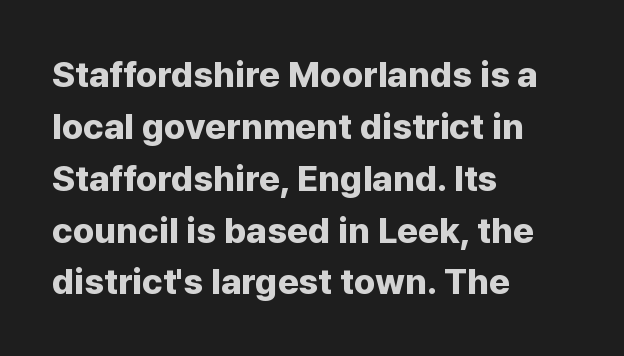
One-word summary of the alignment: left. A bare baseline throughout the passage. Notice how descenders clear the ascenders below comfortably — that's standard leading. Weight: bold.
